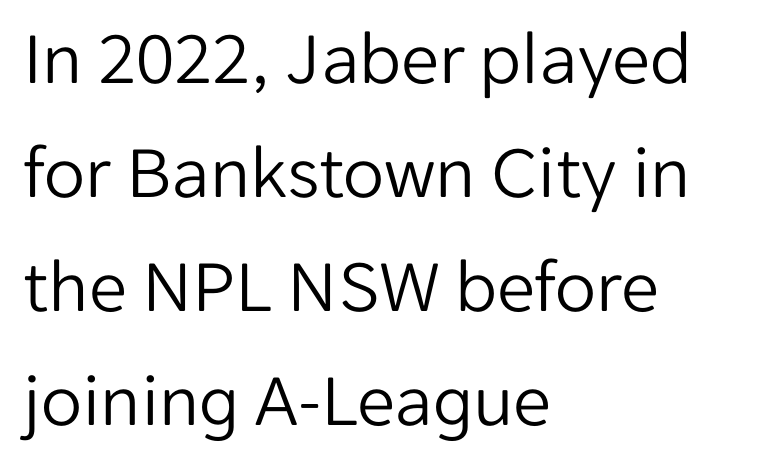
Q: Is the text bold? A: No.
Q: Is the text italic (slanted)? A: No, it is upright.
Q: Is the typeface a serif or a sans-serif typeface? A: Sans-serif.
Q: Is the text underlined? A: No.
Q: How is the paragraph aligned? A: Left-aligned.
Q: Is the spacing between letters normal or unusually wide? A: Normal.
Q: Is the spacing between lines tight, normal or loose? A: Normal.
Q: Width (condensed, normal, or wide)? A: Normal.
Q: Stroke contrast? A: Low.
Q: x-height? A: Medium.
Q: Monospaced? A: No.
